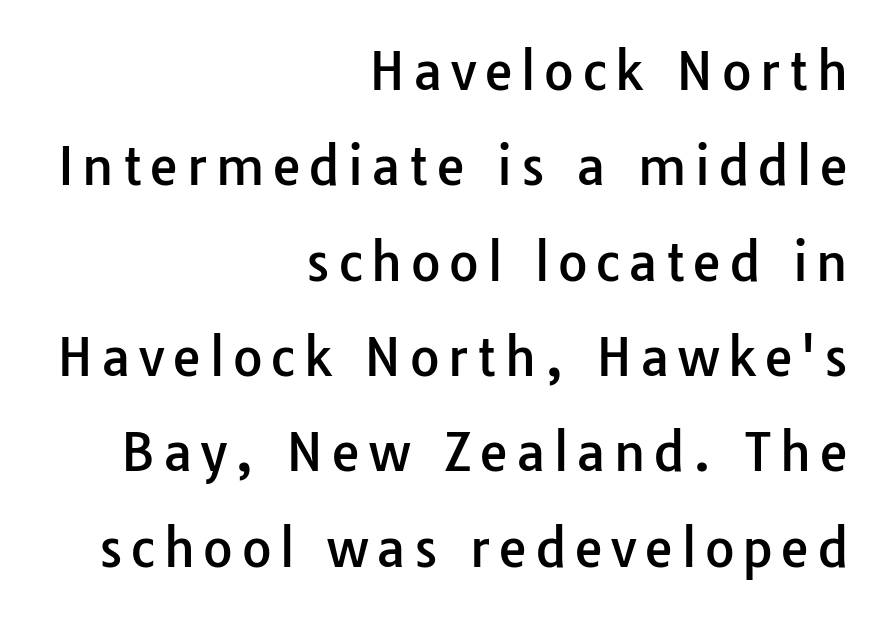
The image shows 51 px sans-serif type, upright; set right-aligned, line spacing 1.87x, not underlined; low stroke contrast and a medium x-height.
